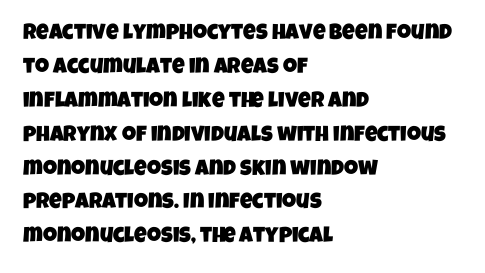
The image shows 22 px text type; set left-aligned, normal line spacing (1.54x), normal letter spacing, not underlined.
